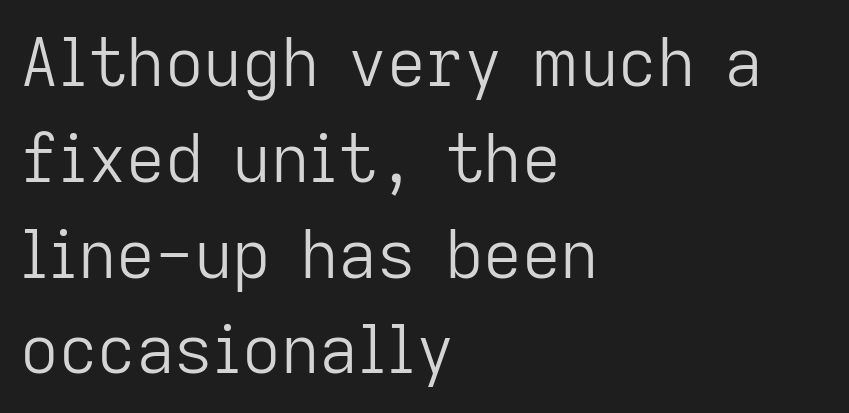
Q: Is the text bold? A: No.
Q: Is the text italic (slanted)? A: No, it is upright.
Q: Is the typeface a serif or a sans-serif typeface? A: Sans-serif.
Q: Is the text underlined? A: No.
Q: How is the paragraph aligned? A: Left-aligned.
Q: Is the spacing between letters normal or unusually wide? A: Normal.
Q: Is the spacing between lines tight, normal or loose? A: Normal.
Q: Width (condensed, normal, or wide)? A: Normal.
Q: Stroke contrast? A: Low.
Q: x-height? A: Medium.
Q: Monospaced? A: No.
